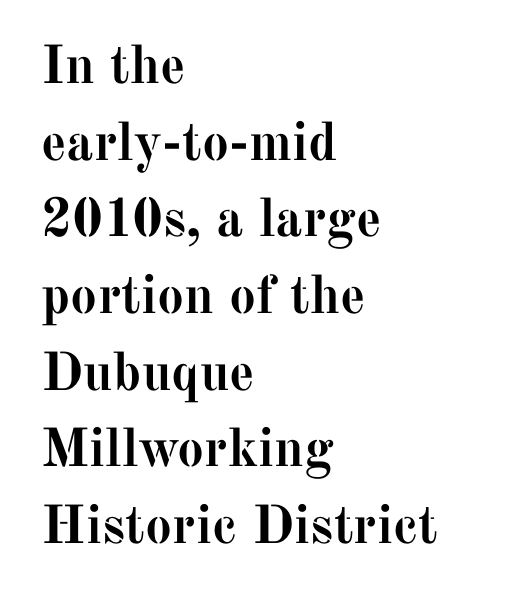
Q: Is the text bold? A: Yes.
Q: Is the text italic (slanted)? A: No, it is upright.
Q: Is the typeface a serif or a sans-serif typeface? A: Serif.
Q: Is the text underlined? A: No.
Q: How is the paragraph aligned? A: Left-aligned.
Q: Is the spacing between letters normal or unusually wide? A: Normal.
Q: Is the spacing between lines tight, normal or loose? A: Normal.
Q: Width (condensed, normal, or wide)? A: Normal.
Q: Stroke contrast? A: Medium.
Q: x-height? A: Medium.
Q: Monospaced? A: No.
